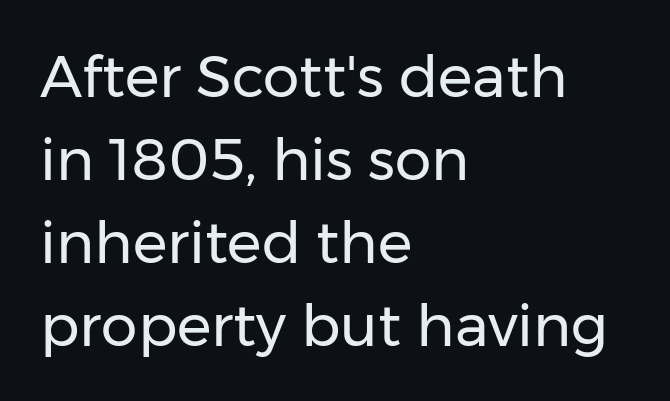
Does the leading feel generous? No, just average. Descenders hang freely into open space. You could call the tracking neutral — neither tight nor loose. These lines are rendered in a variable-pitch font.
